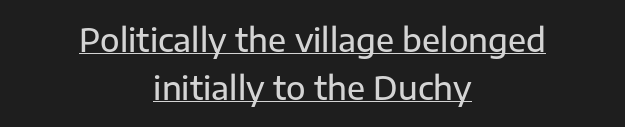
Q: Is the text italic (slanted)? A: No, it is upright.
Q: Is the typeface a serif or a sans-serif typeface? A: Sans-serif.
Q: Is the text underlined? A: Yes.
Q: How is the paragraph aligned? A: Centered.
Q: Is the spacing between letters normal or unusually wide? A: Normal.
Q: Is the spacing between lines tight, normal or loose? A: Normal.
Q: Width (condensed, normal, or wide)? A: Normal.
Q: Stroke contrast? A: Low.
Q: x-height? A: Medium.
Q: Monospaced? A: No.
